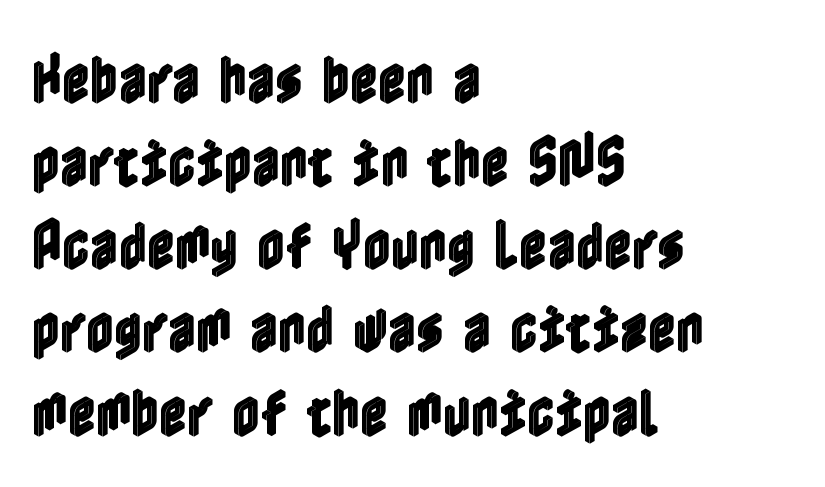
The line texture is even and compact thanks to regular tracking. Students, observe: this is what conventionally led text looks like. The ragged edge is on the right, which tells us the setting is flush left. Rule under the text: the space is simply empty. Designer's note — italics off, roman on.
